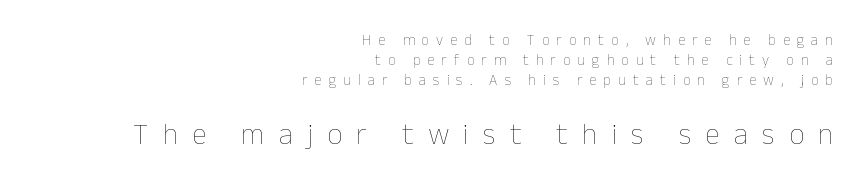
The image shows 30 px thin type, upright; set right-aligned, normal line spacing (1.34x), unusually wide letter spacing (+0.47 em), not underlined; the second (bottom) block is 2.0x larger; low stroke contrast and a medium x-height.
